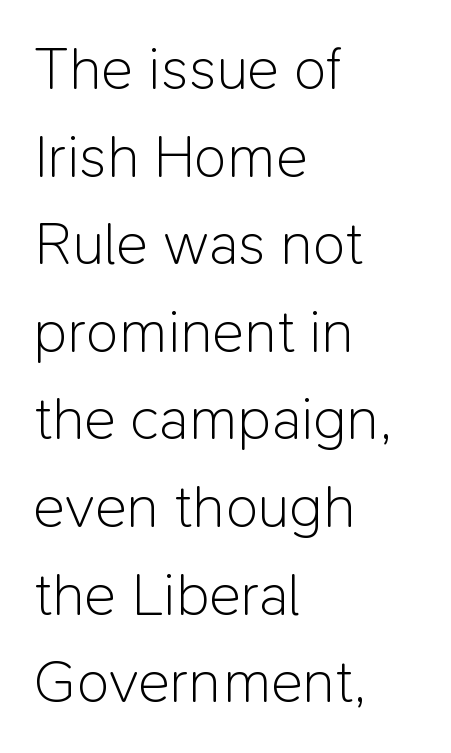
The image shows 60 px light sans-serif type, upright; set left-aligned, normal line spacing (1.46x), normal letter spacing, not underlined; low stroke contrast and a medium x-height.
